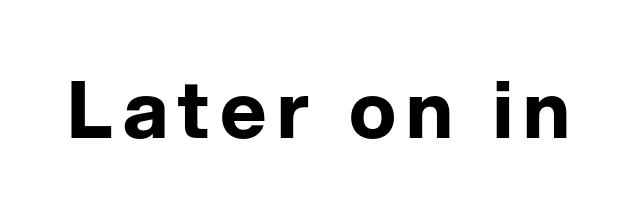
{"serif": "no", "italic": "no", "bold": "yes", "weight": "bold", "width": "normal", "stroke_contrast": "low", "x_height": "medium", "monospaced": "no", "underline": "no", "glyph_px": 79}
